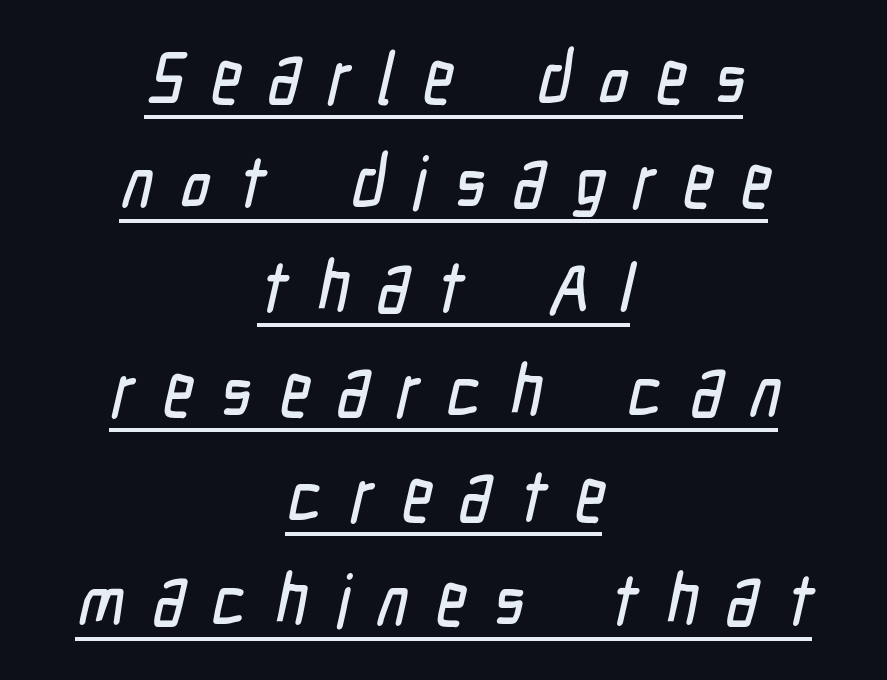
{"serif": "no", "width": "condensed", "stroke_contrast": "low", "x_height": "medium", "monospaced": "no", "underline": "yes", "align": "center", "line_spacing": "normal", "line_spacing_ratio": 1.43, "letter_spacing": "wide", "letter_spacing_em": 0.38, "glyph_px": 73}
